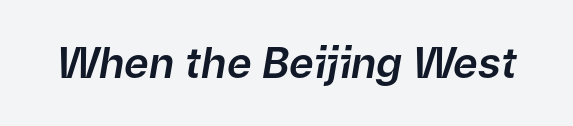
The image shows 42 px text type, italic (leaning right); set normal letter spacing, not underlined; low stroke contrast and a medium x-height.
